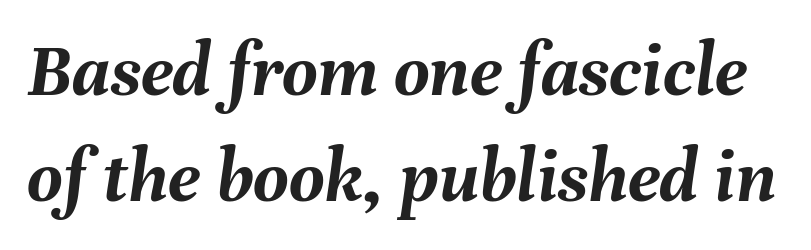
Descender tails drop into unmarked territory. You could not count columns in this text — the font is proportionally spaced. One glance says typical: line gaps are just what's usual. Summary of weight: heavy, a full bold. Nothing unusual about the tracking: characters are spaced as the font intends.
